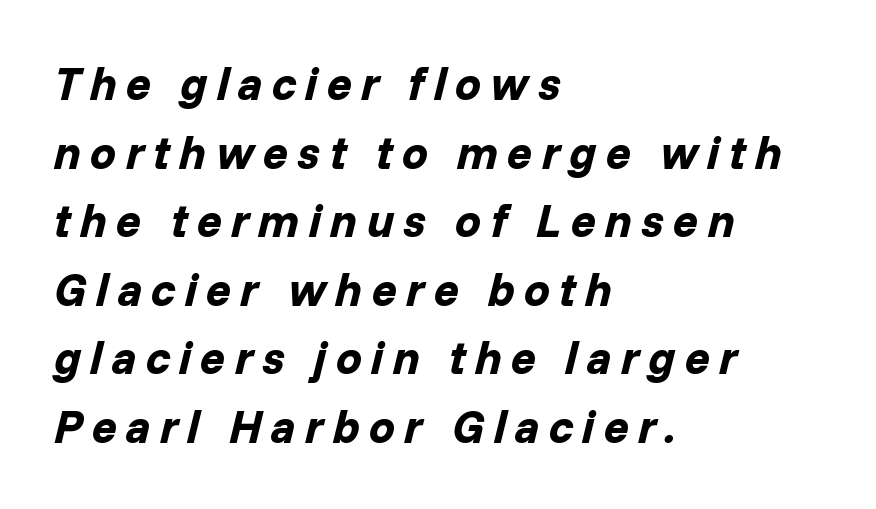
The typography opts for an oblique posture over an upright one. Think of a printed novel: that variable character pitch is what you see here. This rendering features lettering with no underline. Compared with a centered layout, this one pins lines to the left instead. Horizontal bands of white between lines are of average thickness.
